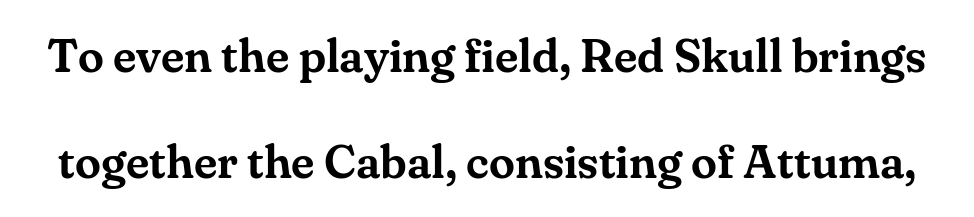
{"serif": "yes", "italic": "no", "width": "normal", "stroke_contrast": "medium", "x_height": "small", "monospaced": "no", "underline": "no", "line_spacing": "loose", "line_spacing_ratio": 2.26, "letter_spacing": "normal", "letter_spacing_em": 0.0, "glyph_px": 47}
